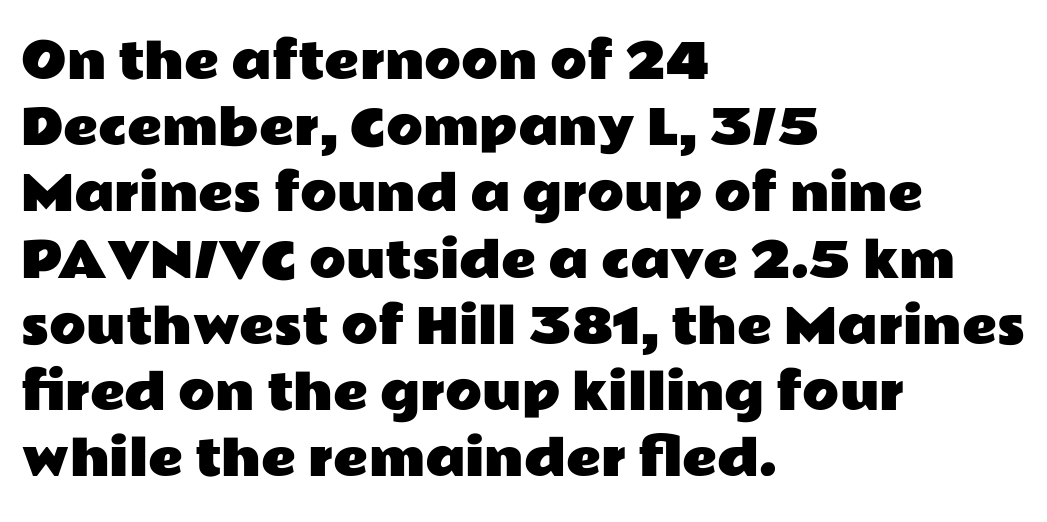
{"serif": "no", "italic": "no", "width": "wide", "stroke_contrast": "low", "x_height": "medium", "monospaced": "no", "underline": "no", "align": "left", "line_spacing": "normal", "line_spacing_ratio": 1.38, "letter_spacing": "normal", "letter_spacing_em": 0.0, "glyph_px": 48}
